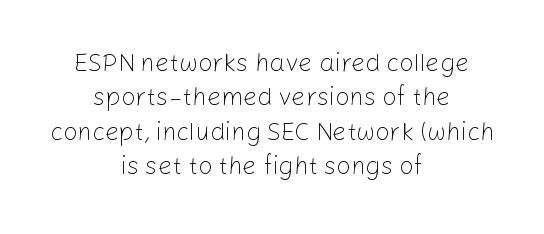
Q: Is the text bold? A: No.
Q: Is the text italic (slanted)? A: No, it is upright.
Q: Is the text underlined? A: No.
Q: How is the paragraph aligned? A: Centered.
Q: Is the spacing between letters normal or unusually wide? A: Normal.
Q: Is the spacing between lines tight, normal or loose? A: Normal.
